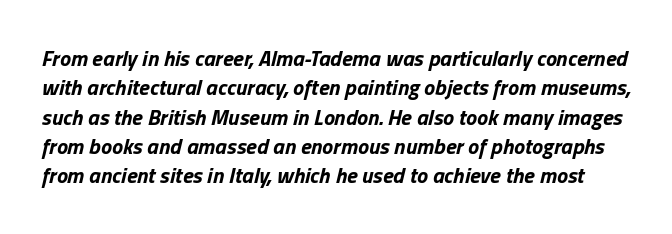
Q: Is the text bold? A: Yes.
Q: Is the text italic (slanted)? A: Yes, it leans right by about 13 degrees.
Q: Is the text underlined? A: No.
Q: Is the spacing between letters normal or unusually wide? A: Normal.
Q: Is the spacing between lines tight, normal or loose? A: Normal.
